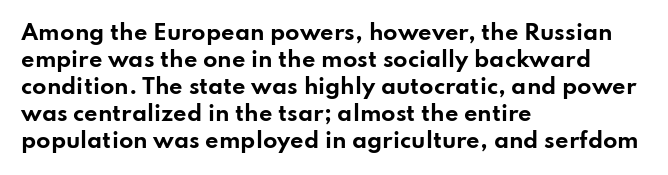
Which margin do the lines hug? The left one — the right edge is uneven. The foot of each line stays bare and open. Strokes here are thick enough to call this a true bold. Does the lettering tilt? It doesn't — this is upright. You could call the tracking neutral — neither tight nor loose. Interline gaps are of average width in this sample.
